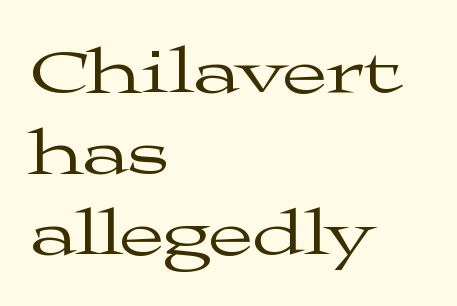
The image shows 65 px regular-weight, wide serif type, upright; set left-aligned, normal line spacing (1.25x), normal letter spacing, not underlined; medium stroke contrast and a medium x-height.
